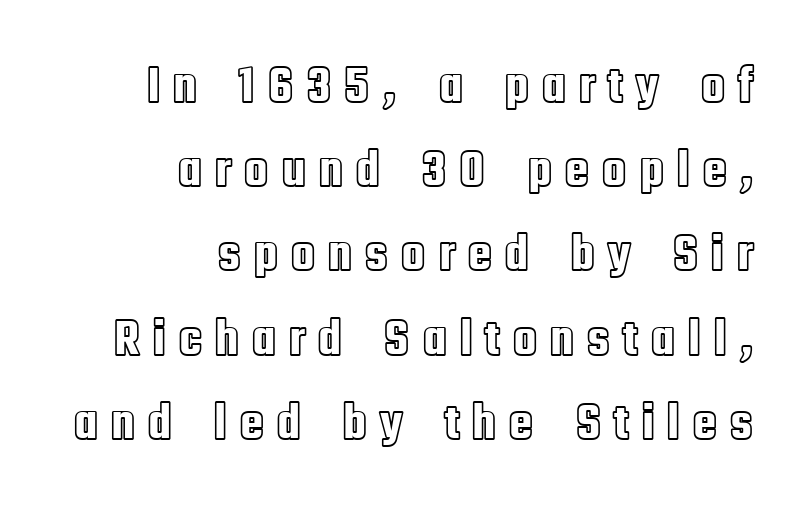
Vertically, the passage feels balanced, rows spaced as you'd expect. This rendering widens character spacing well past its baseline value. The paragraph shown leans on its right margin. Lines of text with bare space underneath. Varying glyph widths throughout — classic text-font behaviour. Every character sits straight up, as roman type does.
